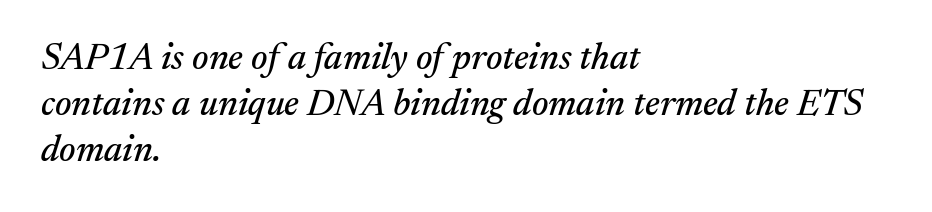
{"serif": "yes", "italic": "yes", "lean": "right", "slant_degrees": 17, "width": "normal", "stroke_contrast": "medium", "x_height": "medium", "monospaced": "no", "underline": "no", "align": "left", "line_spacing_ratio": 1.24, "letter_spacing": "normal", "letter_spacing_em": 0.0, "glyph_px": 37}
